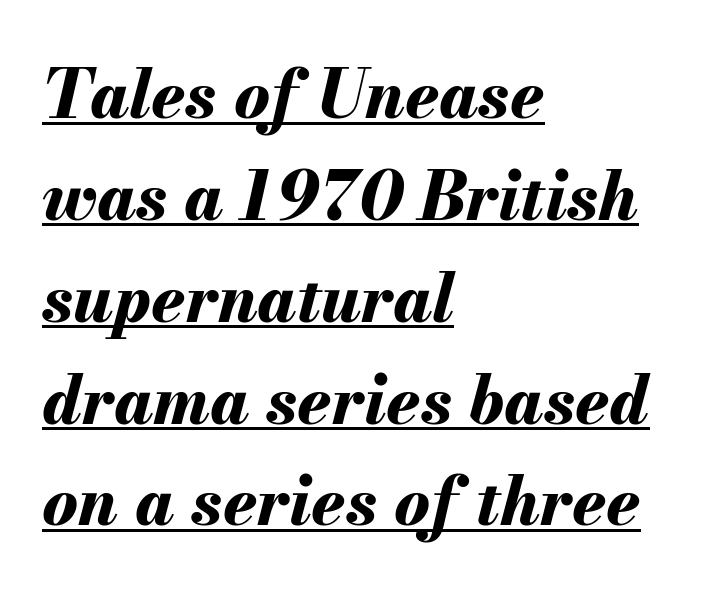
Q: Is the text bold? A: Yes.
Q: Is the text italic (slanted)? A: Yes, it leans right by about 13 degrees.
Q: Is the text underlined? A: Yes.
Q: How is the paragraph aligned? A: Left-aligned.
Q: Is the spacing between letters normal or unusually wide? A: Normal.
Q: Is the spacing between lines tight, normal or loose? A: Normal.
Q: Width (condensed, normal, or wide)? A: Normal.
Q: Stroke contrast? A: Medium.
Q: x-height? A: Small.
Q: Monospaced? A: No.
